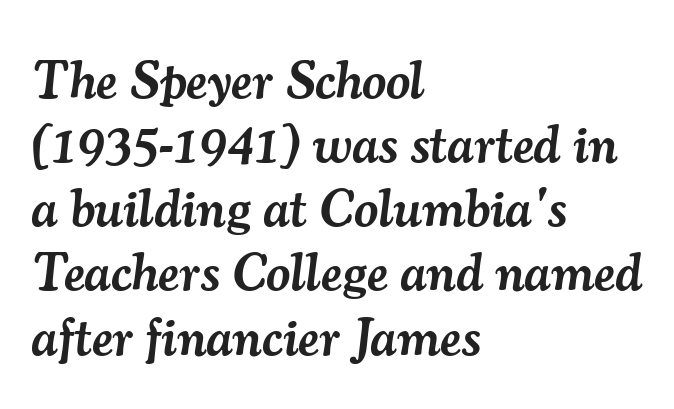
{"serif": "yes", "italic": "yes", "lean": "right", "slant_degrees": 7, "bold": "semi", "weight": "semibold", "width": "normal", "stroke_contrast": "medium", "x_height": "small", "monospaced": "no", "underline": "no", "align": "left", "line_spacing_ratio": 1.21, "letter_spacing": "normal", "letter_spacing_em": 0.0, "glyph_px": 53}
